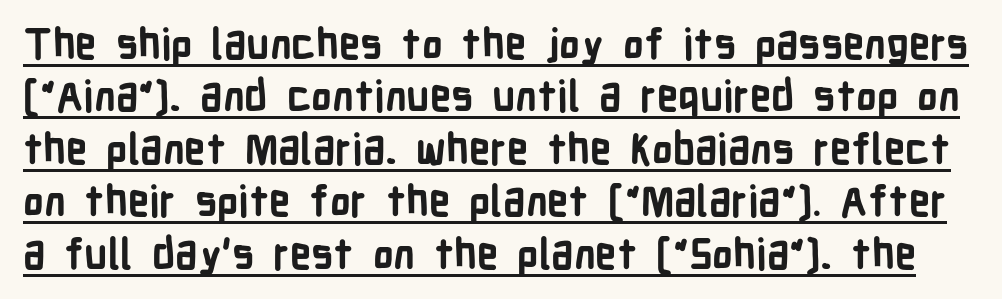
In terms of letterform style, serifs are entirely absent. When letters stand straight like this, we call the style roman or upright. The passage shown has conventional tracking throughout. In terms of weight, the rendering is a true, heavy bold.
